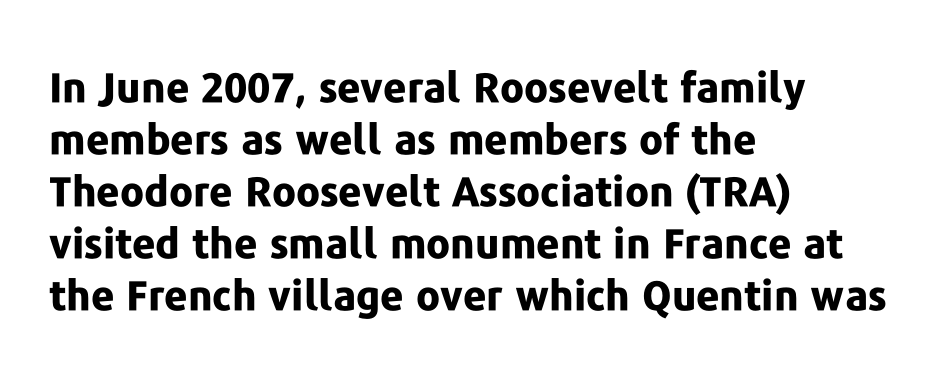
Q: Is the text bold? A: Yes.
Q: Is the text italic (slanted)? A: No, it is upright.
Q: Is the typeface a serif or a sans-serif typeface? A: Sans-serif.
Q: Is the text underlined? A: No.
Q: How is the paragraph aligned? A: Left-aligned.
Q: Is the spacing between letters normal or unusually wide? A: Normal.
Q: Is the spacing between lines tight, normal or loose? A: Normal.
Q: Width (condensed, normal, or wide)? A: Normal.
Q: Stroke contrast? A: Low.
Q: x-height? A: Medium.
Q: Monospaced? A: No.
